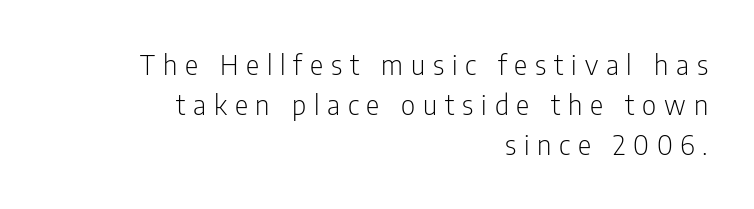
Honestly, the row spacing looks completely unremarkable. Style check: upright. No word sits above an underline. Weight: in the light-to-regular range. To sum up the face: it is a sans, with no serifs. Is this a fixed-width face? No — the glyphs have proportional, varying widths.
